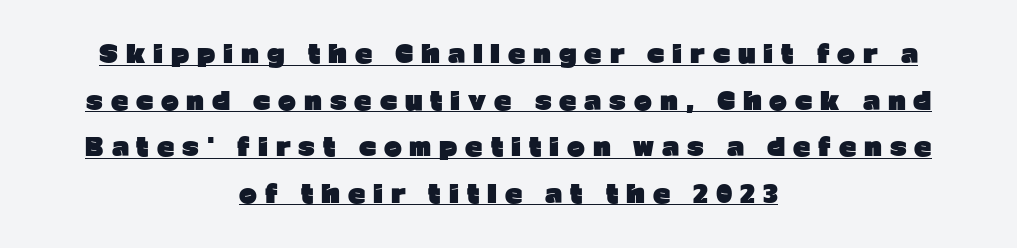
Q: Is the text bold? A: Yes.
Q: Is the text italic (slanted)? A: No, it is upright.
Q: Is the text underlined? A: Yes.
Q: How is the paragraph aligned? A: Centered.
Q: Is the spacing between letters normal or unusually wide? A: Unusually wide.
Q: Is the spacing between lines tight, normal or loose? A: Loose.
